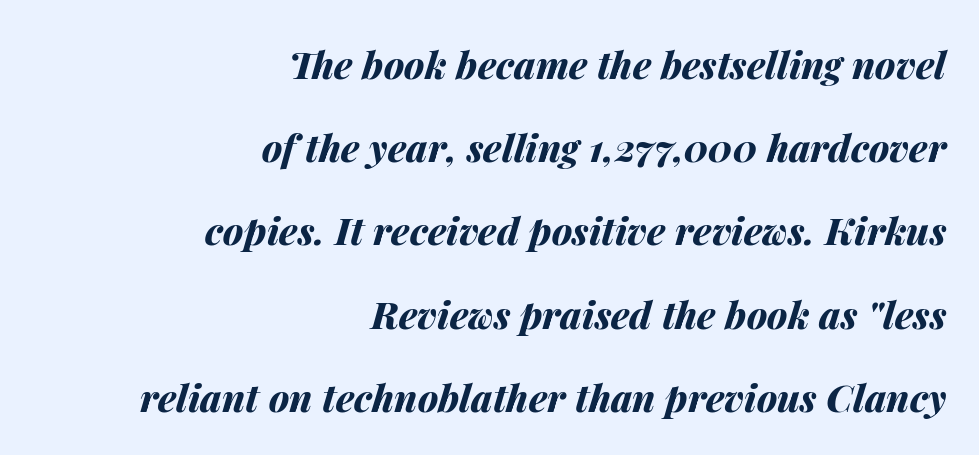
Q: Is the text bold? A: Yes.
Q: Is the text italic (slanted)? A: Yes, it leans right by about 14 degrees.
Q: Is the text underlined? A: No.
Q: How is the paragraph aligned? A: Right-aligned.
Q: Is the spacing between letters normal or unusually wide? A: Normal.
Q: Is the spacing between lines tight, normal or loose? A: Loose.
Q: Width (condensed, normal, or wide)? A: Normal.
Q: Stroke contrast? A: Medium.
Q: x-height? A: Medium.
Q: Monospaced? A: No.
